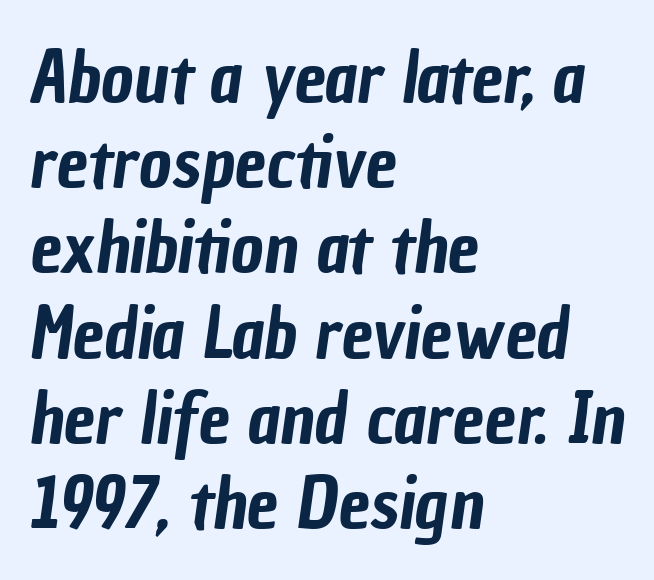
{"serif": "no", "width": "condensed", "stroke_contrast": "low", "x_height": "medium", "monospaced": "no", "underline": "no", "align": "left", "line_spacing_ratio": 1.2, "letter_spacing": "normal", "letter_spacing_em": 0.0, "glyph_px": 71}
